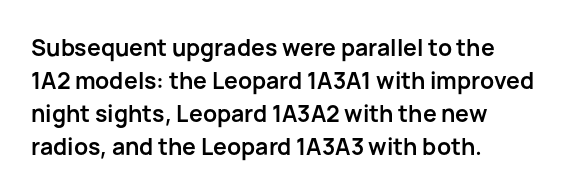
{"italic": "no", "bold": "yes", "underline": "no", "align": "left", "line_spacing": "normal", "line_spacing_ratio": 1.43, "letter_spacing": "normal", "letter_spacing_em": 0.0, "glyph_px": 23}
